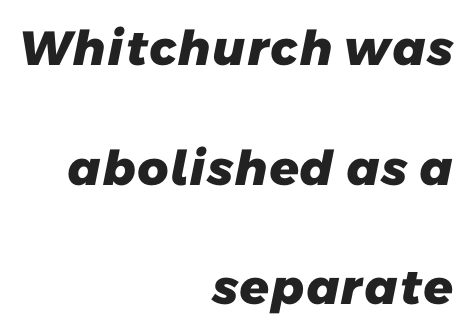
{"serif": "no", "bold": "yes", "weight": "heavy", "width": "normal", "stroke_contrast": "low", "x_height": "medium", "monospaced": "no", "underline": "no", "align": "right", "line_spacing": "loose", "line_spacing_ratio": 2.49, "letter_spacing": "normal", "letter_spacing_em": 0.0, "glyph_px": 48}
